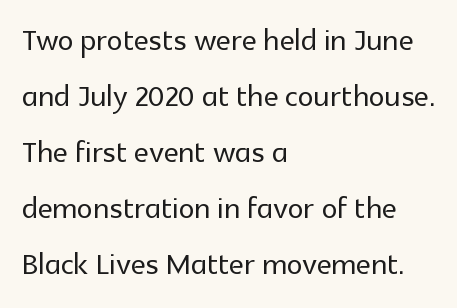
Do the characters align in a grid? No, the font is proportional. The passage shown stacks its lines at a standard gap. Beneath every word, the page is bare. The line texture is even and compact thanks to regular tracking. The type sits square on the baseline with zero lean.
